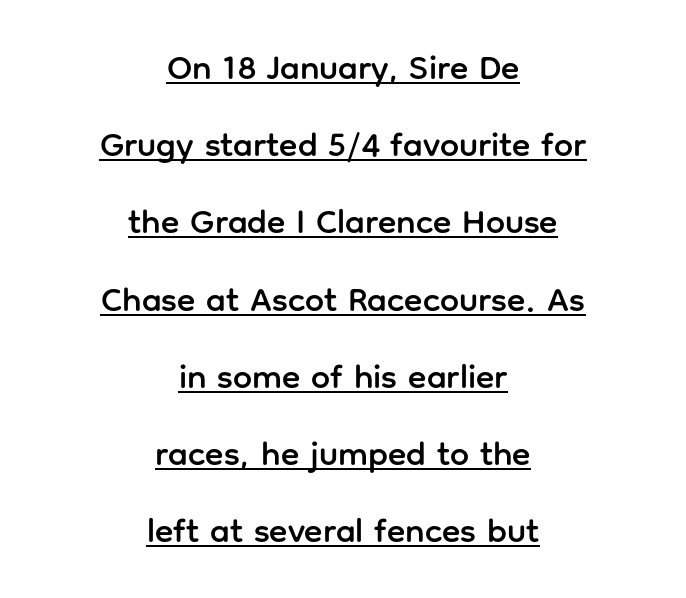
{"serif": "no", "italic": "no", "width": "normal", "stroke_contrast": "low", "x_height": "medium", "monospaced": "no", "underline": "yes", "align": "center", "line_spacing": "loose", "line_spacing_ratio": 2.27, "letter_spacing": "normal", "letter_spacing_em": 0.0, "glyph_px": 34}
